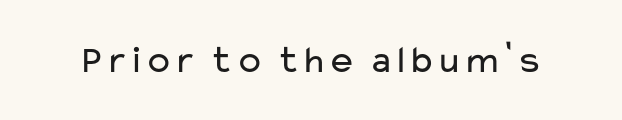
The image shows 39 px regular-weight, wide sans-serif type, upright; set normal letter spacing, not underlined; low stroke contrast and a medium x-height.
